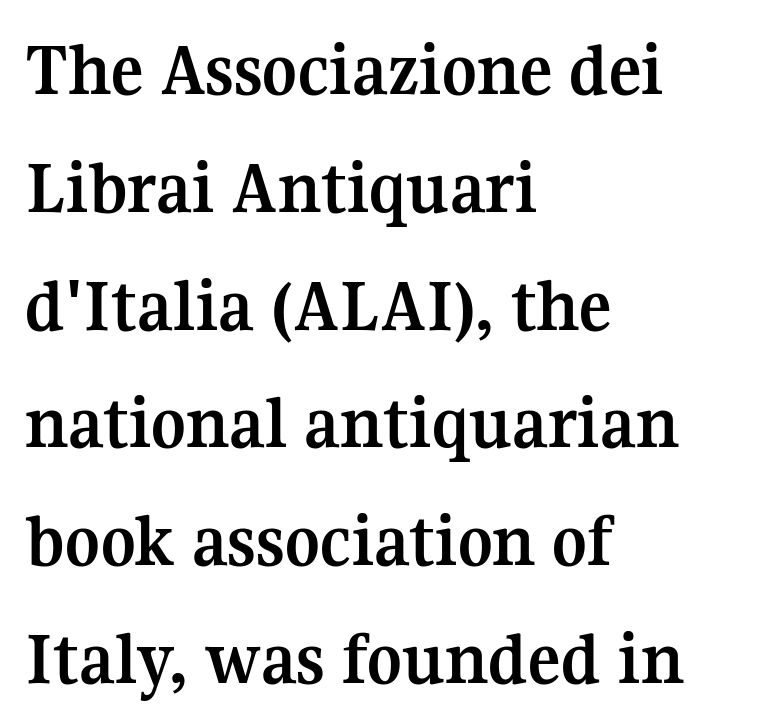
Summary of weight: heavy, a full bold. The typography opts for an upright posture over an oblique one. These lines are composed in type with serifs. Descender tails drop into unmarked territory. The line texture is even and compact thanks to regular tracking. The rag falls on the right side of this text block.
